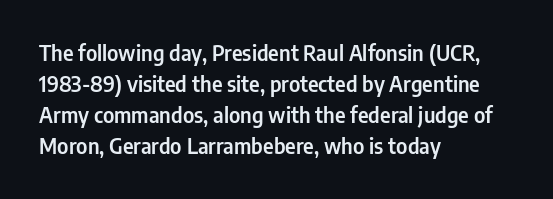
{"italic": "no", "underline": "no", "align": "left", "line_spacing": "normal", "line_spacing_ratio": 1.48, "letter_spacing": "normal", "letter_spacing_em": 0.0, "glyph_px": 21}
